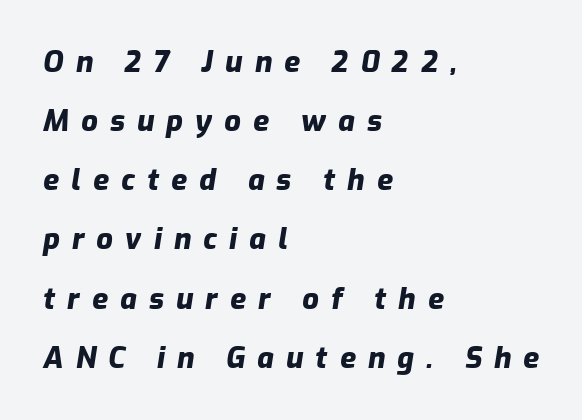
Q: Is the text bold? A: Yes.
Q: Is the text italic (slanted)? A: Yes, it leans right by about 9 degrees.
Q: Is the text underlined? A: No.
Q: How is the paragraph aligned? A: Left-aligned.
Q: Is the spacing between letters normal or unusually wide? A: Unusually wide.
Q: Is the spacing between lines tight, normal or loose? A: Loose.
Q: Width (condensed, normal, or wide)? A: Normal.
Q: Stroke contrast? A: Low.
Q: x-height? A: Medium.
Q: Monospaced? A: No.
